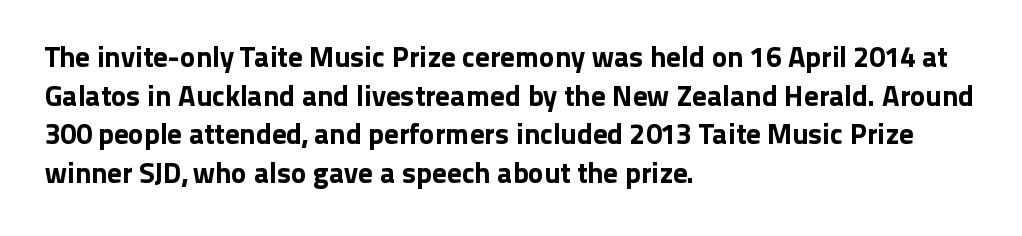
Q: Is the text italic (slanted)? A: No, it is upright.
Q: Is the typeface a serif or a sans-serif typeface? A: Sans-serif.
Q: Is the text underlined? A: No.
Q: How is the paragraph aligned? A: Left-aligned.
Q: Is the spacing between letters normal or unusually wide? A: Normal.
Q: Is the spacing between lines tight, normal or loose? A: Normal.
Q: Width (condensed, normal, or wide)? A: Normal.
Q: Stroke contrast? A: Low.
Q: x-height? A: Medium.
Q: Monospaced? A: No.
